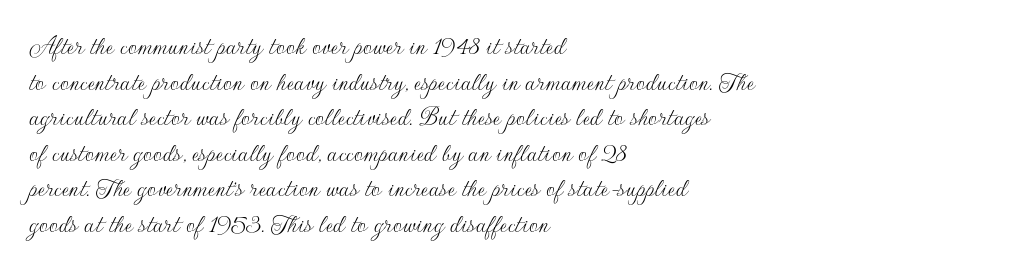
The rendering uses a moderate line-height, typical for paragraphs. Glyph-to-glyph distance matches everyday printed text. The glyphs in this specimen are sans serif. The strip under each line holds only bare page. Varying glyph widths throughout — classic text-font behaviour.
